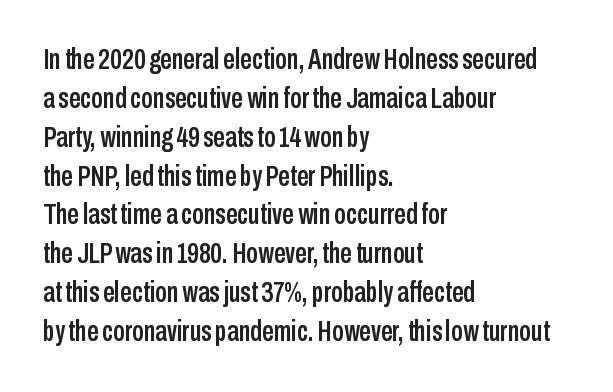
{"serif": "no", "italic": "no", "width": "condensed", "stroke_contrast": "low", "x_height": "medium", "monospaced": "no", "underline": "no", "align": "left", "line_spacing": "normal", "line_spacing_ratio": 1.34, "letter_spacing": "normal", "letter_spacing_em": 0.0, "glyph_px": 29}
